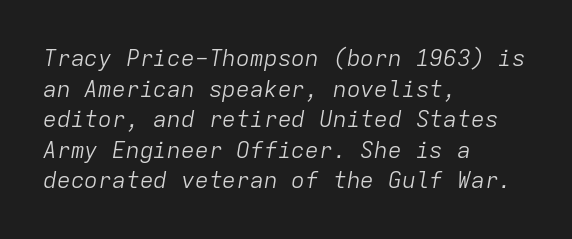
Q: Is the text bold? A: No.
Q: Is the text italic (slanted)? A: Yes, it leans right by about 9 degrees.
Q: Is the text underlined? A: No.
Q: How is the paragraph aligned? A: Left-aligned.
Q: Is the spacing between letters normal or unusually wide? A: Normal.
Q: Is the spacing between lines tight, normal or loose? A: Normal.
